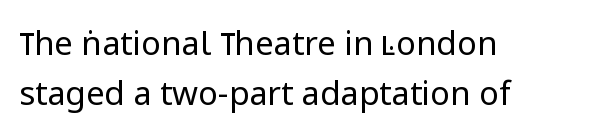
Each line starts at the same left margin while the right side varies. The type sits square on the baseline with zero lean. The face used here is rendered with its standard letterfit. The cut favours lightness, reaching ordinary text weight at its darkest. The specimen omits any rule beneath the text block's lines.
